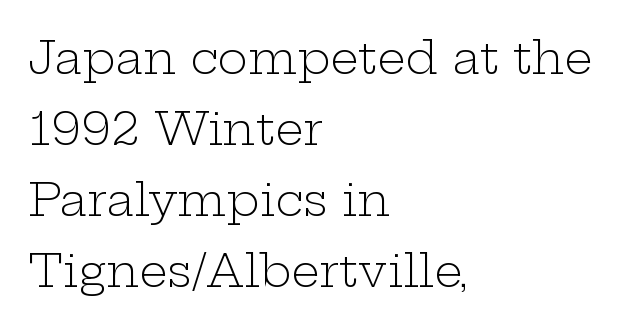
{"serif": "yes", "italic": "no", "bold": "no", "weight": "light", "width": "wide", "stroke_contrast": "low", "x_height": "medium", "monospaced": "no", "underline": "no", "align": "left", "line_spacing": "normal", "line_spacing_ratio": 1.58, "letter_spacing": "normal", "letter_spacing_em": 0.0, "glyph_px": 45}
